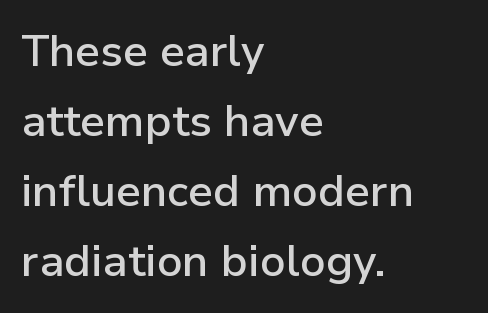
Q: Is the text bold? A: Semi-bold.
Q: Is the text italic (slanted)? A: No, it is upright.
Q: Is the typeface a serif or a sans-serif typeface? A: Sans-serif.
Q: Is the text underlined? A: No.
Q: How is the paragraph aligned? A: Left-aligned.
Q: Is the spacing between letters normal or unusually wide? A: Normal.
Q: Is the spacing between lines tight, normal or loose? A: Normal.
Q: Width (condensed, normal, or wide)? A: Normal.
Q: Stroke contrast? A: Low.
Q: x-height? A: Medium.
Q: Monospaced? A: No.
